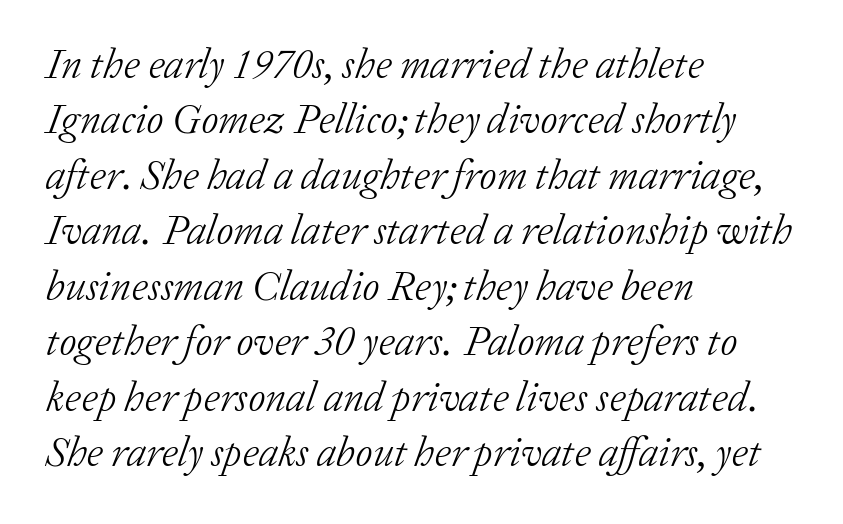
Q: Is the text bold? A: No.
Q: Is the text italic (slanted)? A: Yes, it leans right by about 20 degrees.
Q: Is the typeface a serif or a sans-serif typeface? A: Serif.
Q: Is the text underlined? A: No.
Q: How is the paragraph aligned? A: Left-aligned.
Q: Is the spacing between letters normal or unusually wide? A: Normal.
Q: Is the spacing between lines tight, normal or loose? A: Normal.
Q: Width (condensed, normal, or wide)? A: Normal.
Q: Stroke contrast? A: Low.
Q: x-height? A: Medium.
Q: Monospaced? A: No.
